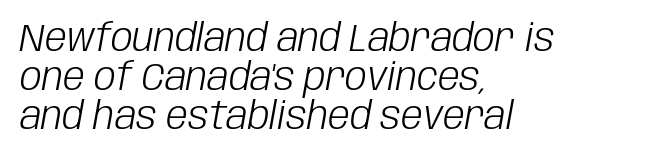
The image shows 39 px light, condensed type, italic (leaning right); set left-aligned, tight line spacing (1.0x), normal letter spacing, not underlined; low stroke contrast and a large x-height.
